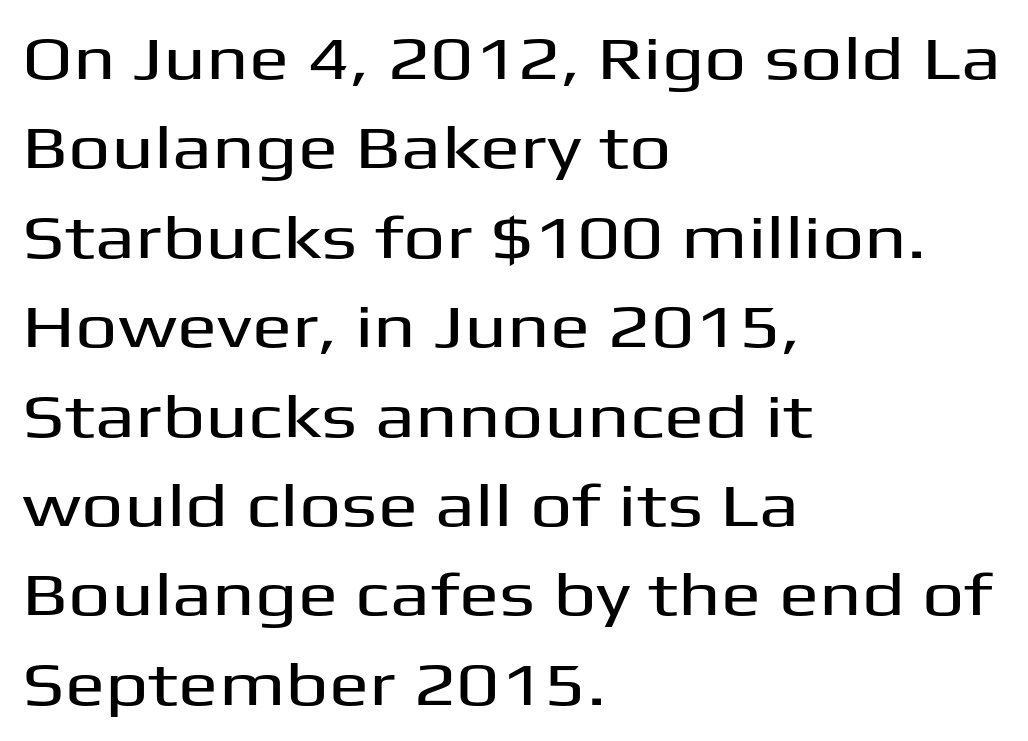
The image shows 60 px wide sans-serif type, upright; set left-aligned, normal line spacing (1.49x), normal letter spacing, not underlined; medium stroke contrast and a medium x-height.
